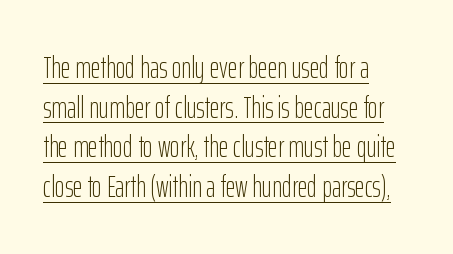
The image shows 30 px light, condensed sans-serif type, upright; set left-aligned, normal line spacing (1.32x), normal letter spacing, underlined; low stroke contrast and a medium x-height.
